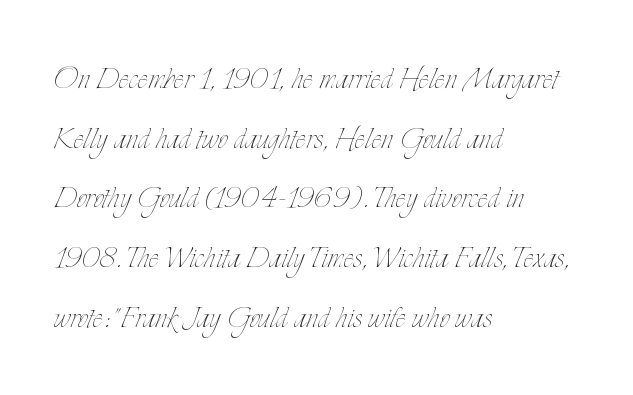
The image shows 39 px thin, condensed type; set left-aligned, normal line spacing (1.53x), normal letter spacing, not underlined; low stroke contrast and a small x-height.
